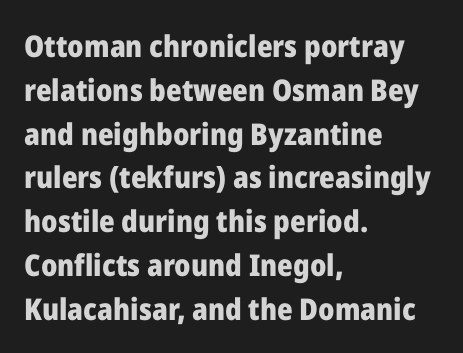
{"serif": "no", "italic": "no", "bold": "yes", "weight": "heavy", "width": "normal", "stroke_contrast": "low", "x_height": "medium", "monospaced": "no", "underline": "no", "align": "left", "line_spacing": "normal", "line_spacing_ratio": 1.46, "letter_spacing": "normal", "letter_spacing_em": 0.0, "glyph_px": 30}
